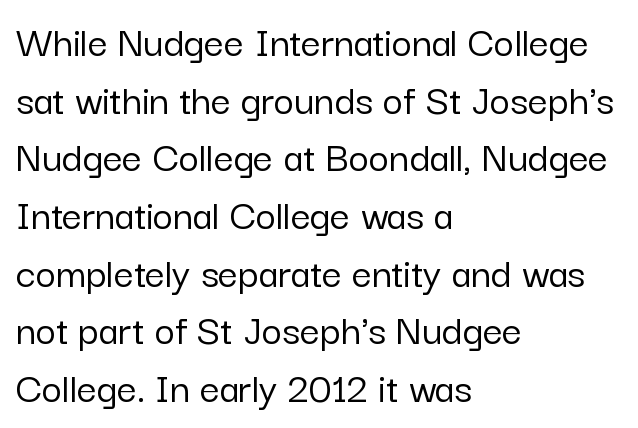
The strip under each line holds only bare page. The space between consecutive lines is moderate. Proportional: the letters do not fall into vertical columns. Notice how the stems are strictly vertical — no italics here. Unlike a traditional serif, this face leaves its strokes unadorned. The gaps between neighbouring characters are ordinary and unremarkable.
